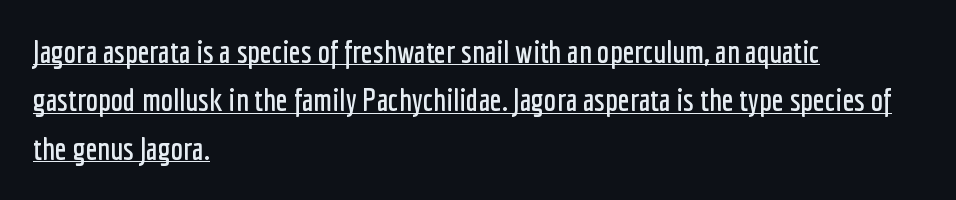
Q: Is the text italic (slanted)? A: No, it is upright.
Q: Is the typeface a serif or a sans-serif typeface? A: Sans-serif.
Q: Is the text underlined? A: Yes.
Q: How is the paragraph aligned? A: Left-aligned.
Q: Is the spacing between letters normal or unusually wide? A: Normal.
Q: Is the spacing between lines tight, normal or loose? A: Normal.
Q: Width (condensed, normal, or wide)? A: Condensed.
Q: Stroke contrast? A: Low.
Q: x-height? A: Medium.
Q: Monospaced? A: No.
